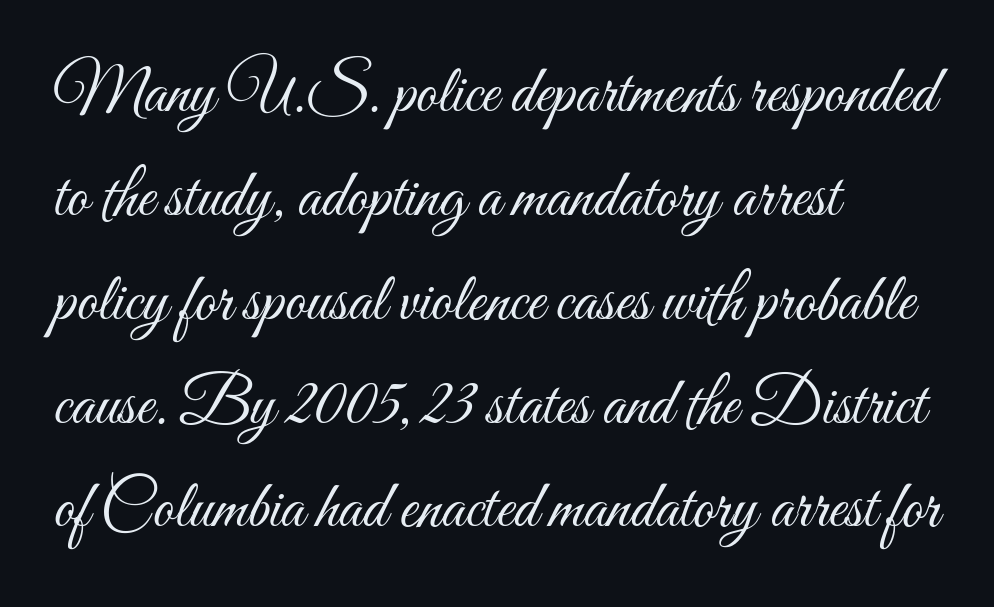
{"bold": "no", "weight": "light", "width": "condensed", "stroke_contrast": "medium", "x_height": "small", "monospaced": "no", "underline": "no", "align": "left", "line_spacing": "normal", "line_spacing_ratio": 1.55, "letter_spacing": "normal", "letter_spacing_em": 0.0, "glyph_px": 67}
